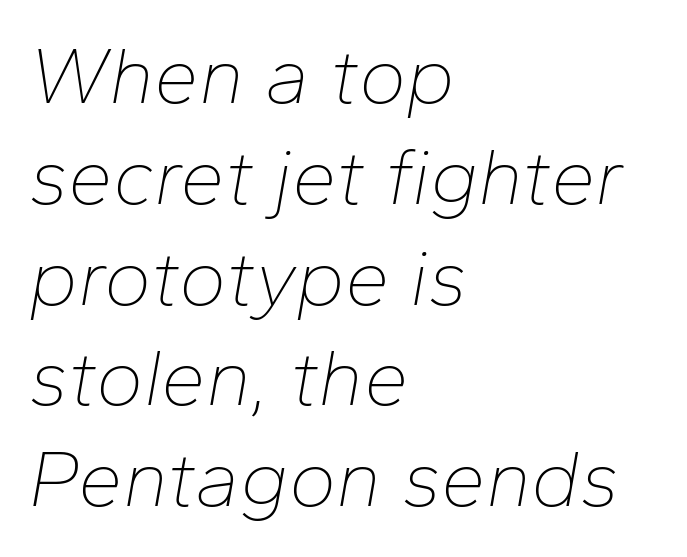
{"italic": "yes", "lean": "right", "slant_degrees": 10, "bold": "no", "weight": "thin", "width": "normal", "stroke_contrast": "low", "x_height": "medium", "monospaced": "no", "underline": "no", "align": "left", "line_spacing": "normal", "line_spacing_ratio": 1.26, "letter_spacing": "normal", "letter_spacing_em": 0.0, "glyph_px": 80}
